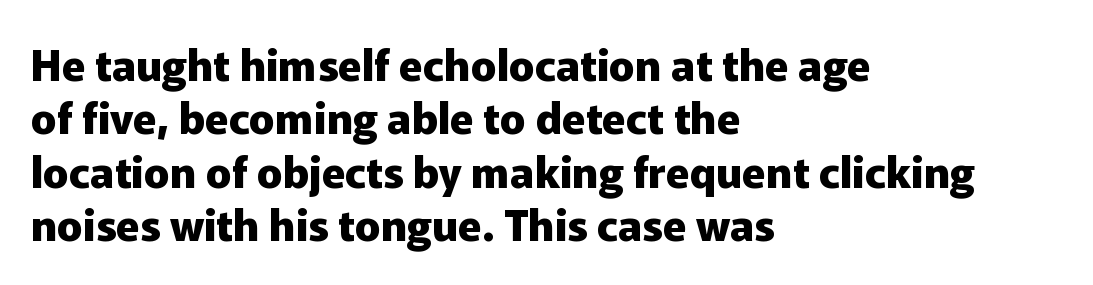
The image shows 43 px heavy sans-serif type, upright; set left-aligned, line spacing 1.24x, normal letter spacing, not underlined; low stroke contrast and a medium x-height.
